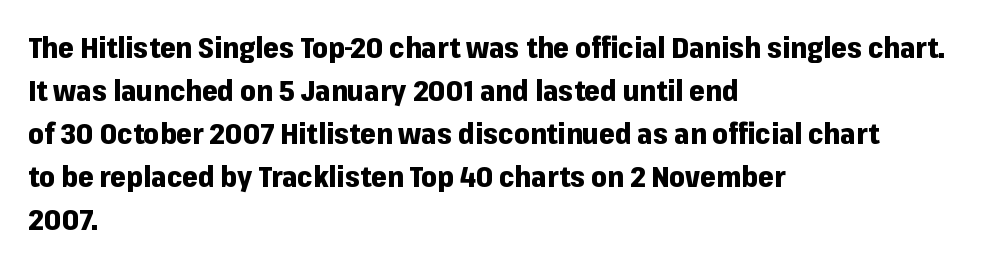
The image shows 28 px heavy sans-serif type, upright; set left-aligned, normal line spacing (1.54x), normal letter spacing, not underlined; low stroke contrast and a medium x-height.
